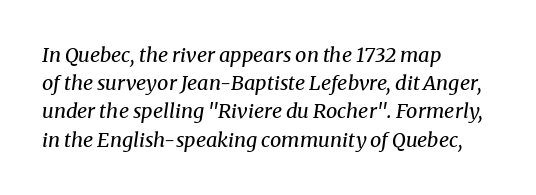
Stems and bowls with no extra thickness — not bold. Leading matches the norm, producing a regular column. How are the letters spaced? Ordinarily, with no added tracking. Leftover space on each line is placed entirely after the last word.
